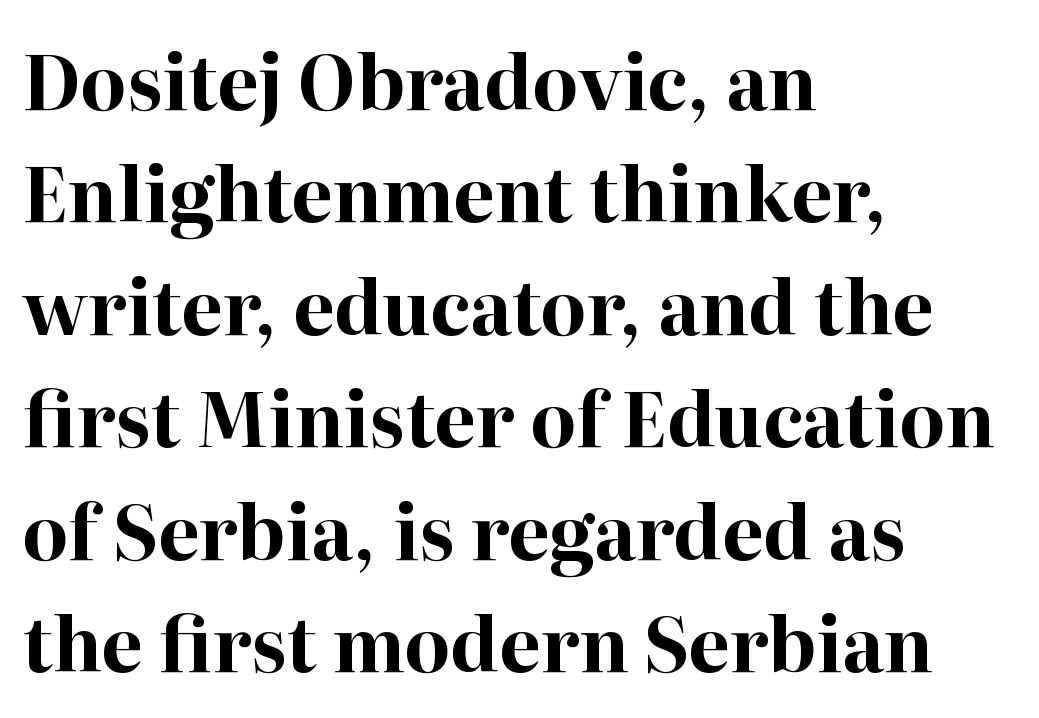
{"serif": "yes", "italic": "no", "bold": "yes", "weight": "bold", "width": "normal", "stroke_contrast": "high", "x_height": "medium", "monospaced": "no", "underline": "no", "align": "left", "line_spacing": "normal", "line_spacing_ratio": 1.52, "letter_spacing": "normal", "letter_spacing_em": 0.0, "glyph_px": 74}
